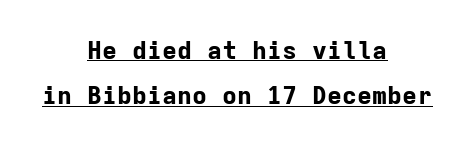
{"italic": "no", "bold": "yes", "underline": "yes", "align": "center", "line_spacing_ratio": 1.82, "letter_spacing": "normal", "letter_spacing_em": 0.0, "glyph_px": 25}
